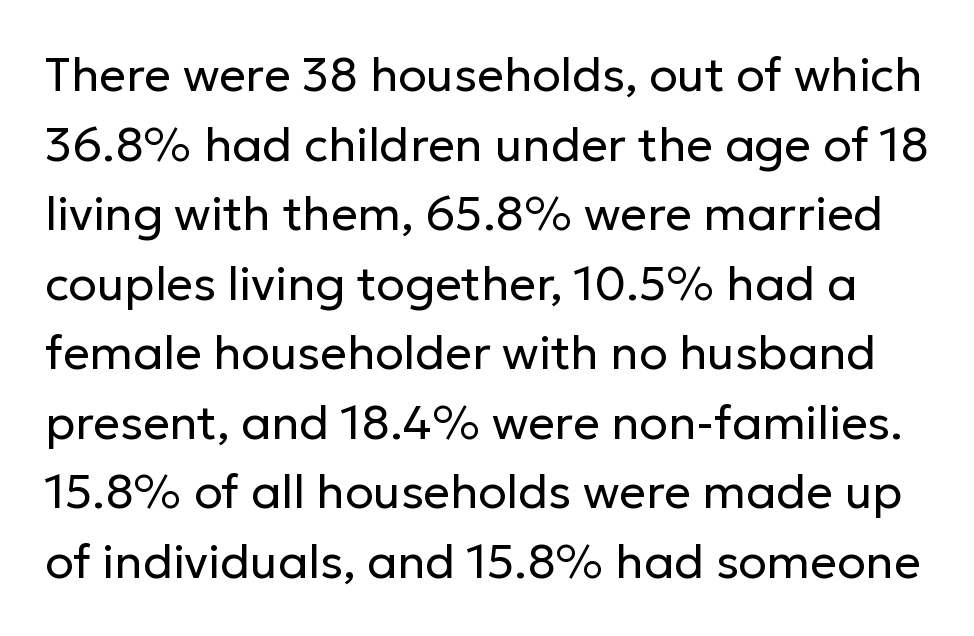
Q: Is the text bold? A: No.
Q: Is the text italic (slanted)? A: No, it is upright.
Q: Is the typeface a serif or a sans-serif typeface? A: Sans-serif.
Q: Is the text underlined? A: No.
Q: Is the spacing between letters normal or unusually wide? A: Normal.
Q: Is the spacing between lines tight, normal or loose? A: Normal.
Q: Width (condensed, normal, or wide)? A: Normal.
Q: Stroke contrast? A: Low.
Q: x-height? A: Medium.
Q: Monospaced? A: No.
